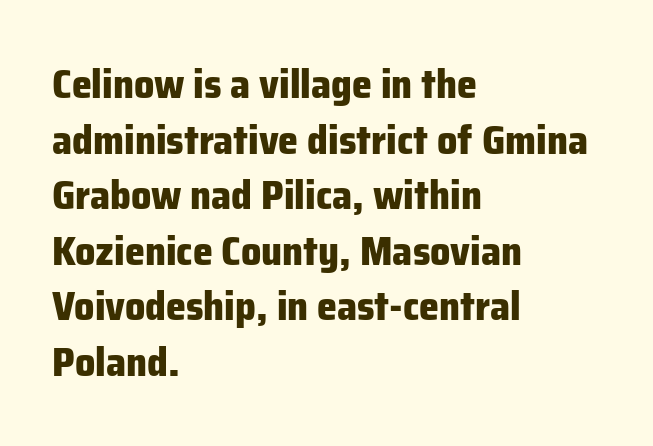
{"serif": "no", "italic": "no", "bold": "yes", "weight": "heavy", "width": "normal", "stroke_contrast": "low", "x_height": "medium", "monospaced": "no", "underline": "no", "align": "left", "line_spacing": "normal", "line_spacing_ratio": 1.39, "letter_spacing": "normal", "letter_spacing_em": 0.0, "glyph_px": 40}
